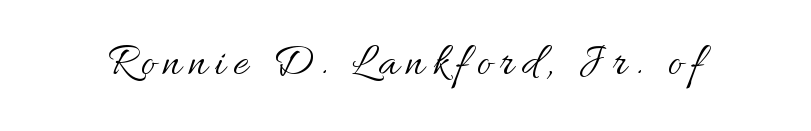
Ink coverage per letter is moderate at most. Character widths vary here, with narrow letters taking less room than wide ones. The gap between lines stays unmarked.
